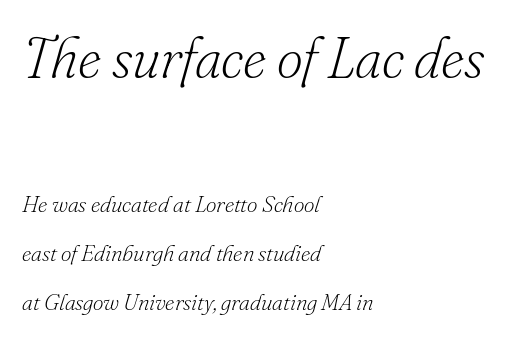
The letterforms sit at book weight or below. Successive baselines arrive slowly, with a big drop between each. A clean baseline with only descenders dipping below it. Nothing unusual about the tracking: characters are spaced as the font intends.
